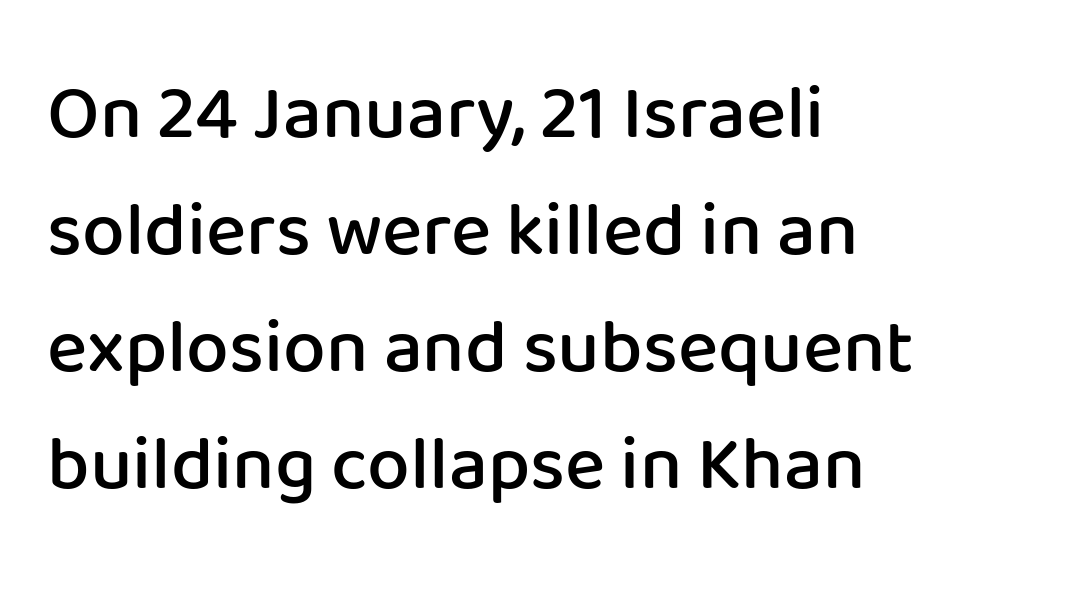
The image shows 76 px semibold sans-serif type, upright; set left-aligned, normal line spacing (1.54x), normal letter spacing, not underlined; low stroke contrast and a medium x-height.
